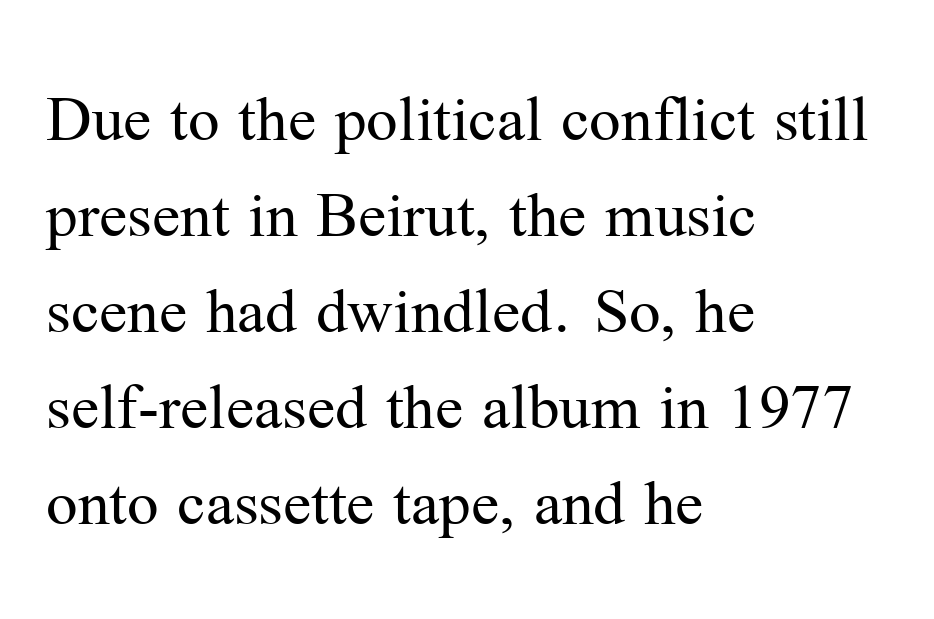
Q: Is the text bold? A: No.
Q: Is the text italic (slanted)? A: No, it is upright.
Q: Is the typeface a serif or a sans-serif typeface? A: Serif.
Q: Is the text underlined? A: No.
Q: How is the paragraph aligned? A: Left-aligned.
Q: Is the spacing between letters normal or unusually wide? A: Normal.
Q: Is the spacing between lines tight, normal or loose? A: Normal.
Q: Width (condensed, normal, or wide)? A: Normal.
Q: Stroke contrast? A: Medium.
Q: x-height? A: Medium.
Q: Monospaced? A: No.
